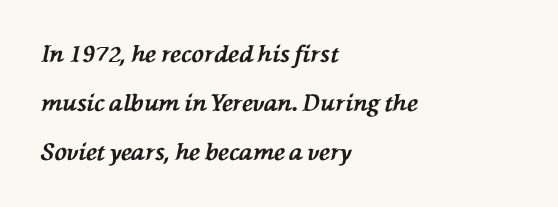
The font's italic variant was chosen for this text. Inter-character spacing is left at the font's built-in metrics. Check under the words: just untouched page. Rows of type keep a wide berth in the vertical direction.
